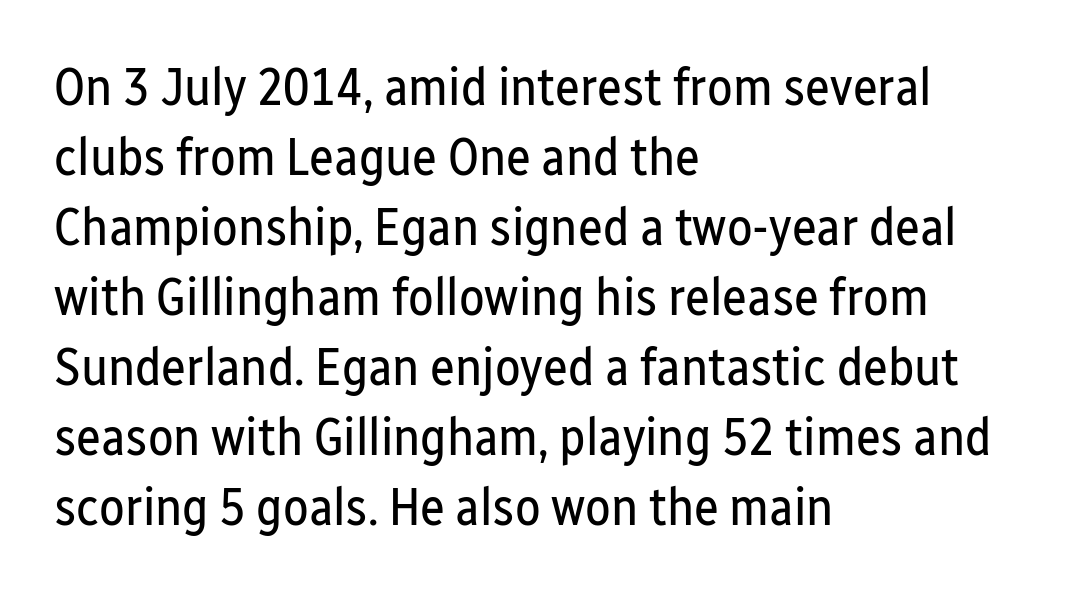
{"serif": "no", "italic": "no", "bold": "no", "weight": "regular", "width": "condensed", "stroke_contrast": "low", "x_height": "medium", "monospaced": "no", "underline": "no", "align": "left", "line_spacing": "normal", "line_spacing_ratio": 1.32, "letter_spacing": "normal", "letter_spacing_em": 0.0, "glyph_px": 53}
